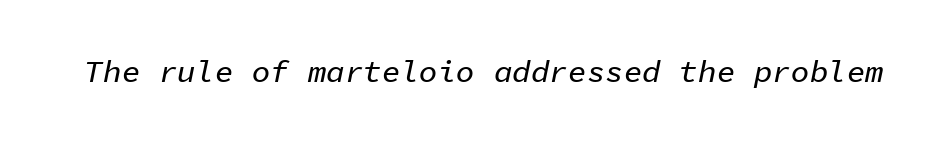
{"italic": "yes", "lean": "right", "slant_degrees": 11, "width": "normal", "stroke_contrast": "low", "x_height": "medium", "monospaced": "yes", "underline": "no", "letter_spacing": "normal", "letter_spacing_em": 0.0, "glyph_px": 31}
